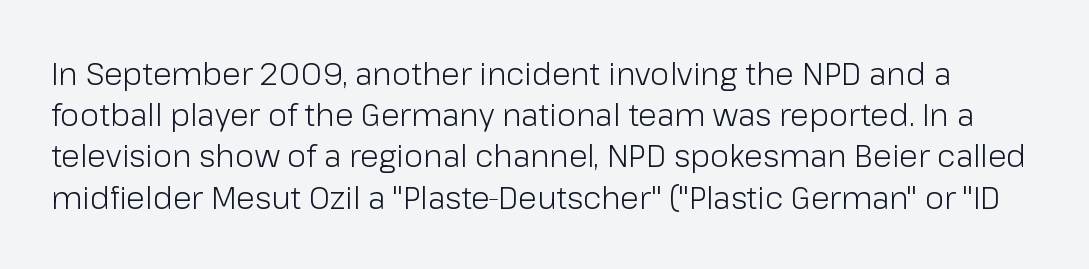
{"serif": "no", "italic": "no", "bold": "no", "weight": "light", "width": "normal", "stroke_contrast": "low", "x_height": "medium", "monospaced": "no", "underline": "no", "line_spacing": "normal", "line_spacing_ratio": 1.33, "letter_spacing": "normal", "letter_spacing_em": 0.0, "glyph_px": 31}
